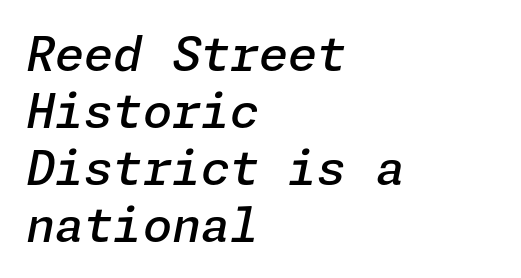
{"italic": "yes", "lean": "right", "slant_degrees": 11, "bold": "semi", "weight": "semibold", "width": "normal", "stroke_contrast": "low", "x_height": "medium", "underline": "no", "align": "left", "line_spacing_ratio": 1.21, "letter_spacing": "normal", "letter_spacing_em": 0.0, "glyph_px": 47}
